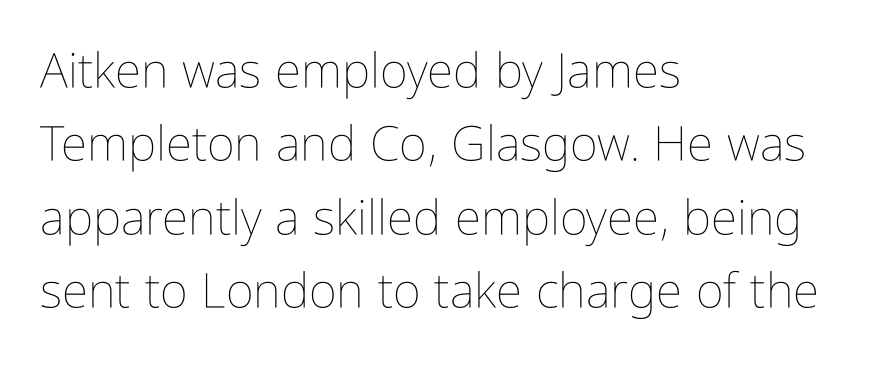
Q: Is the text bold? A: No.
Q: Is the text italic (slanted)? A: No, it is upright.
Q: Is the text underlined? A: No.
Q: How is the paragraph aligned? A: Left-aligned.
Q: Is the spacing between letters normal or unusually wide? A: Normal.
Q: Is the spacing between lines tight, normal or loose? A: Normal.
Q: Width (condensed, normal, or wide)? A: Condensed.
Q: Stroke contrast? A: Low.
Q: x-height? A: Medium.
Q: Monospaced? A: No.
